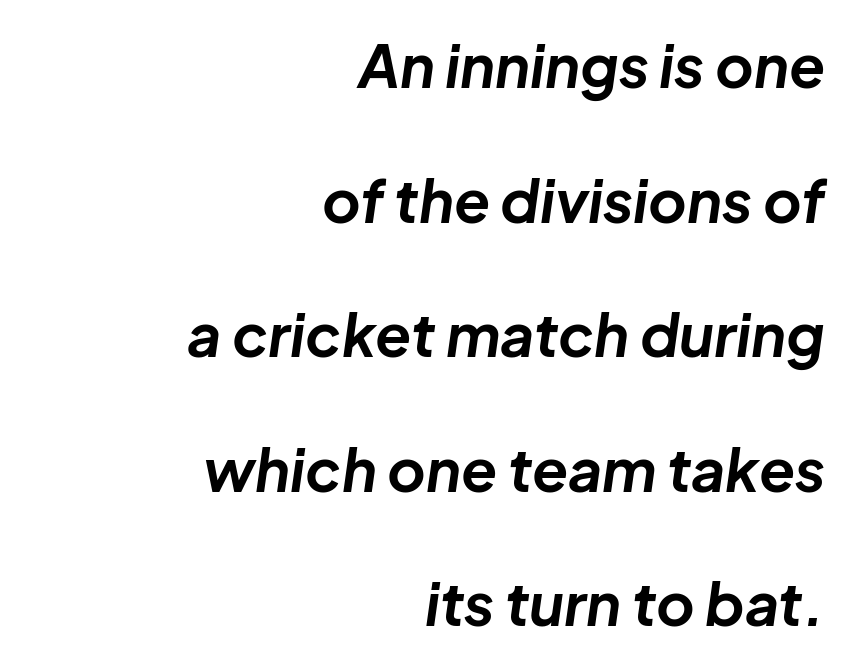
The image shows 59 px bold type, italic (leaning right); set right-aligned, loose line spacing (2.28x), normal letter spacing, not underlined; low stroke contrast and a medium x-height.
